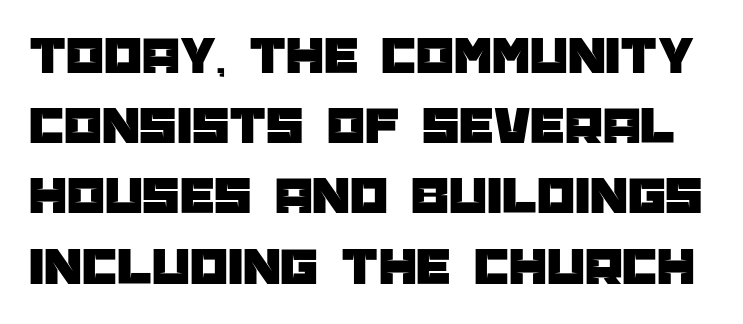
Q: Is the text italic (slanted)? A: No, it is upright.
Q: Is the typeface a serif or a sans-serif typeface? A: Sans-serif.
Q: Is the text underlined? A: No.
Q: Is the spacing between letters normal or unusually wide? A: Normal.
Q: Is the spacing between lines tight, normal or loose? A: Normal.
Q: Width (condensed, normal, or wide)? A: Normal.
Q: Stroke contrast? A: Low.
Q: x-height? A: Large.
Q: Monospaced? A: No.
